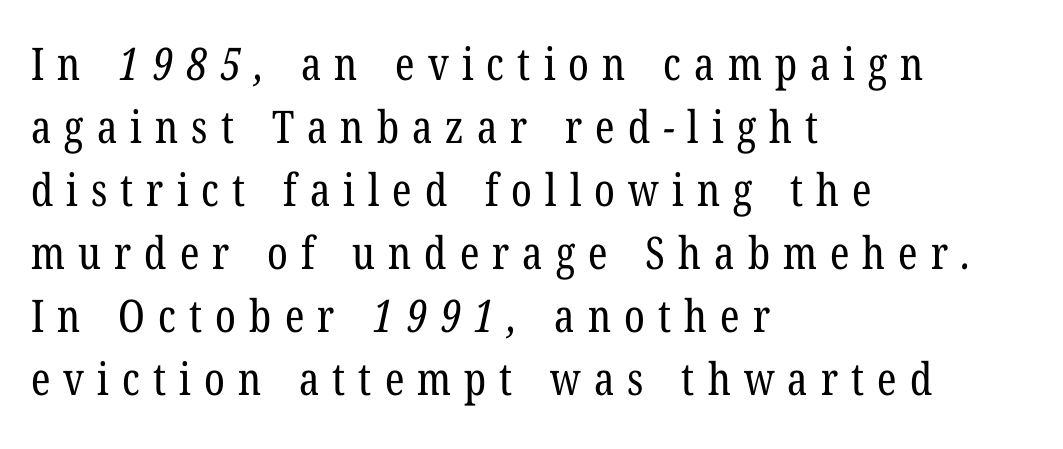
The image shows 45 px regular-weight, condensed serif type; set left-aligned, normal line spacing (1.4x), unusually wide letter spacing (+0.29 em), not underlined; low stroke contrast and a medium x-height.
